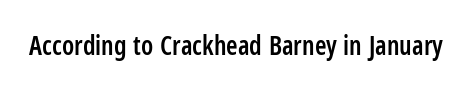
{"italic": "no", "bold": "semi", "underline": "no", "letter_spacing": "normal", "letter_spacing_em": 0.0, "glyph_px": 26}
